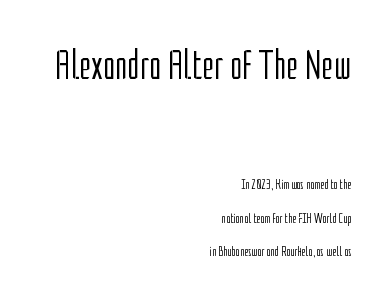
Inter-character spacing is left at the font's built-in metrics. The type family on display is of the sans-serif kind. The designer dialed line spacing up above the default. Reading top to bottom, the characters get smaller at the block break. Is this a heavy cut? Hardly; it is regular or lighter. Beneath every word, the page is bare.
